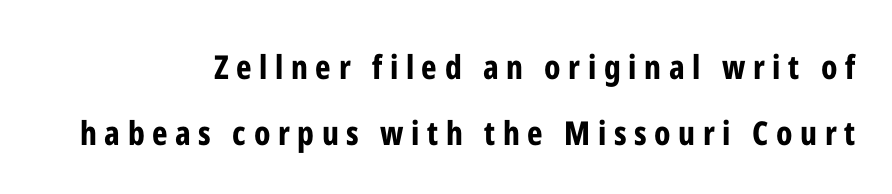
Q: Is the text bold? A: Yes.
Q: Is the text italic (slanted)? A: No, it is upright.
Q: Is the typeface a serif or a sans-serif typeface? A: Sans-serif.
Q: Is the text underlined? A: No.
Q: How is the paragraph aligned? A: Right-aligned.
Q: Is the spacing between letters normal or unusually wide? A: Unusually wide.
Q: Is the spacing between lines tight, normal or loose? A: Loose.
Q: Width (condensed, normal, or wide)? A: Condensed.
Q: Stroke contrast? A: Low.
Q: x-height? A: Medium.
Q: Monospaced? A: No.
